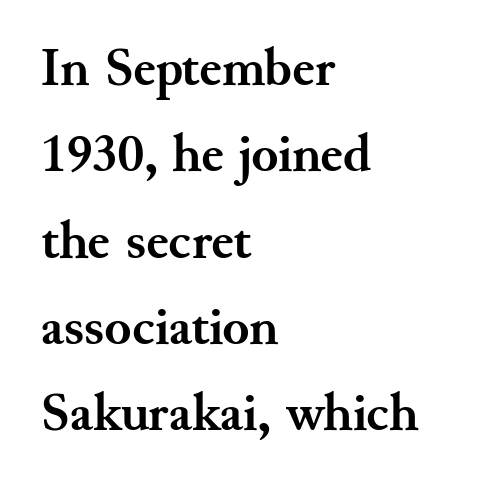
Lines of text with bare space underneath. These lines stack with their left ends in a neat column. Does the lettering tilt? It doesn't — this is upright. This rendering employs a face with finishing strokes, i.e., a serif.
